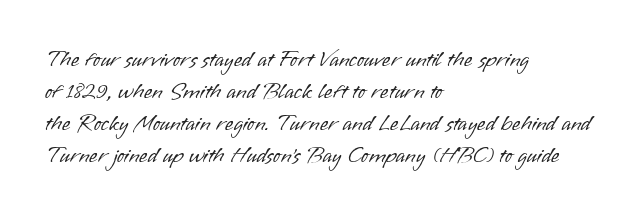
Weight: in the light-to-regular range. These lines keep a tight, regular rhythm from letter to letter. Any mark beneath the type? The region is blank. Left-aligned paragraph, ragged on the right. Honestly, the row spacing looks completely unremarkable.
